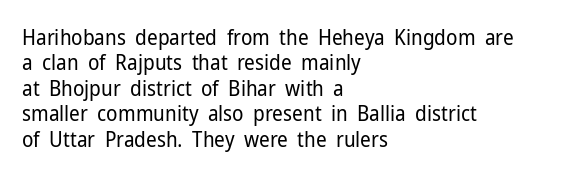
{"italic": "no", "bold": "no", "underline": "no", "align": "left", "line_spacing_ratio": 1.21, "letter_spacing": "normal", "letter_spacing_em": 0.0, "glyph_px": 21}
